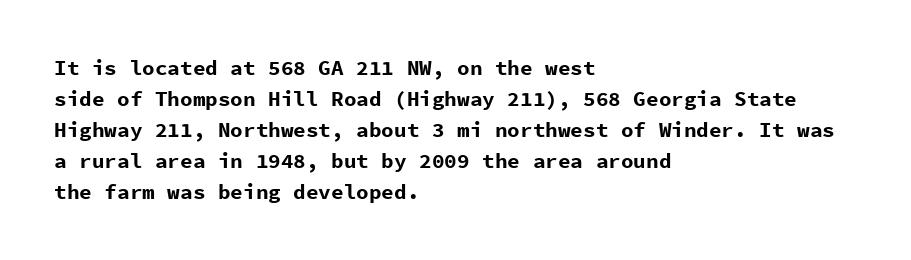
Q: Is the text bold? A: Yes.
Q: Is the text italic (slanted)? A: No, it is upright.
Q: Is the text underlined? A: No.
Q: How is the paragraph aligned? A: Left-aligned.
Q: Is the spacing between letters normal or unusually wide? A: Normal.
Q: Is the spacing between lines tight, normal or loose? A: Normal.
